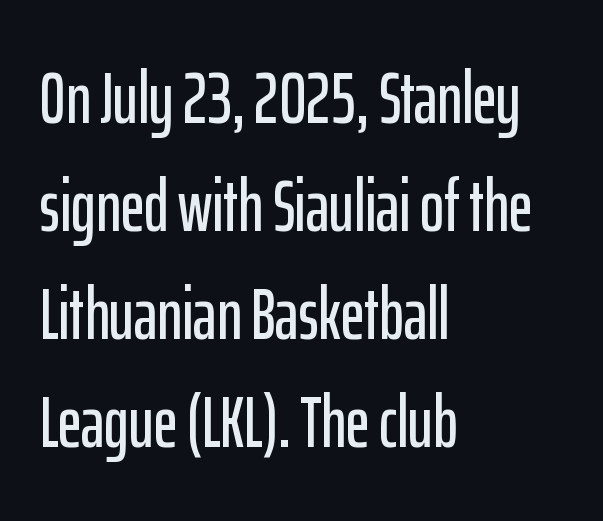
The image shows 73 px condensed sans-serif type, upright; set left-aligned, normal line spacing (1.48x), normal letter spacing, not underlined; low stroke contrast and a medium x-height.
